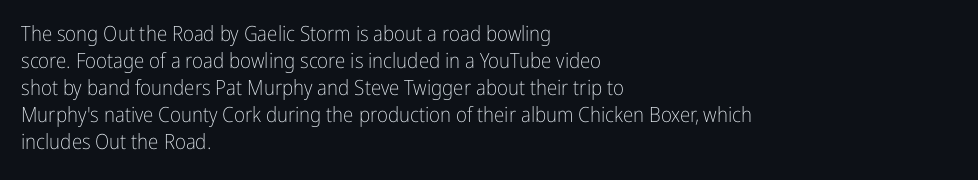
The passage shown is not underscored anywhere. Summary of vertical rhythm: regular, with standard interline spacing. The rag falls on the right side of this text block. Notice how the stems are strictly vertical — no italics here. Vertical stems look standard width or narrower in stroke.
